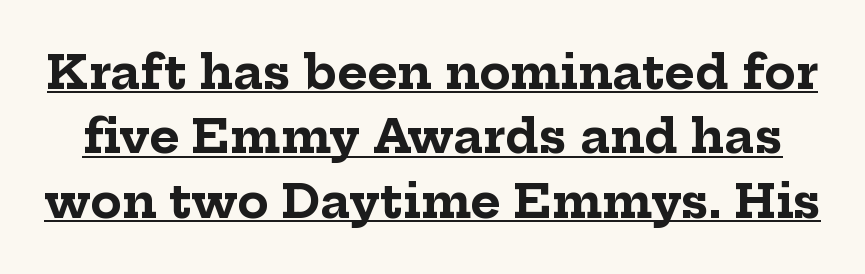
The rendering uses natural spacing where letterforms have individual widths. Interline gaps are of average width in this sample. Posture: straight, roman, zero tilt. Typographic density is high because the face is bold.
